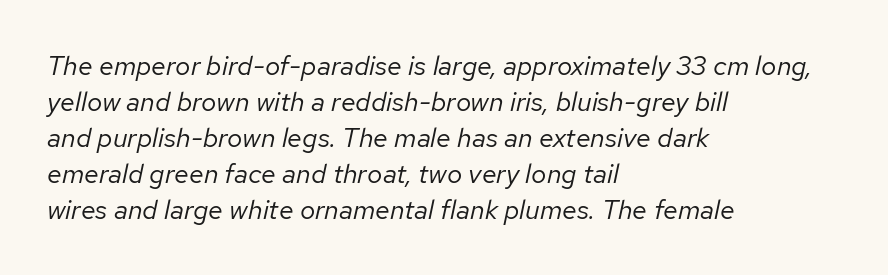
The face used here is rendered with its standard letterfit. Think standard paragraph weight, or any step lighter than that. The lines sit at an ordinary, default distance from one another. This sample is left-justified, so line endings fall wherever the words run out. The specimen omits any rule beneath the text block's lines. The letters are slanted; this is an italic face.
